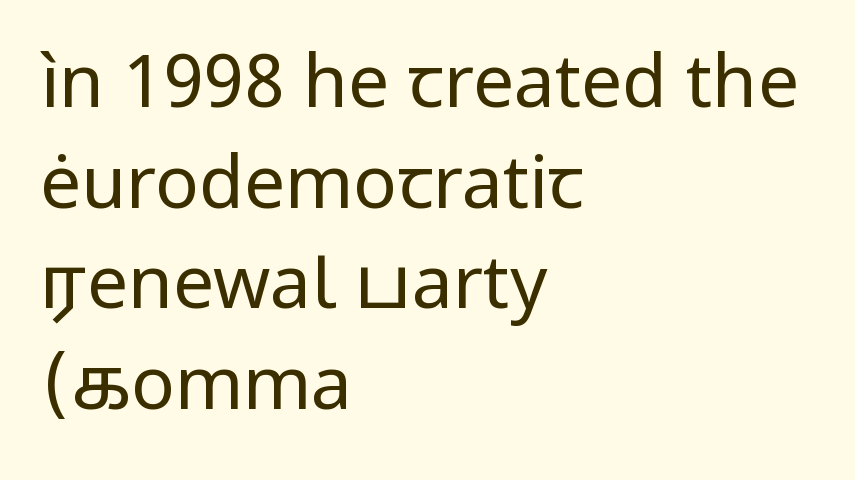
Q: Is the text bold? A: No.
Q: Is the text italic (slanted)? A: No, it is upright.
Q: Is the typeface a serif or a sans-serif typeface? A: Sans-serif.
Q: Is the text underlined? A: No.
Q: How is the paragraph aligned? A: Left-aligned.
Q: Is the spacing between letters normal or unusually wide? A: Normal.
Q: Is the spacing between lines tight, normal or loose? A: Normal.
Q: Width (condensed, normal, or wide)? A: Normal.
Q: Stroke contrast? A: Low.
Q: x-height? A: Medium.
Q: Monospaced? A: No.
